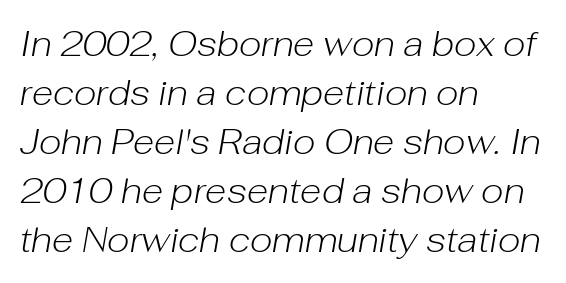
The rendering applies a slant to the glyphs. Compared with a typical body face, this is equally light or lighter still. A typesetter would call this proportional, since set widths differ per character. All the whitespace from short lines collects on the right.
